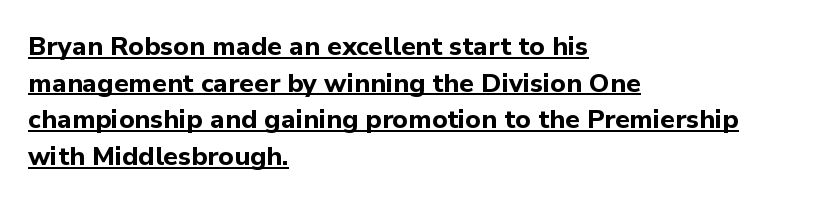
The image shows 26 px bold type, upright; set left-aligned, normal line spacing (1.41x), normal letter spacing, underlined.
